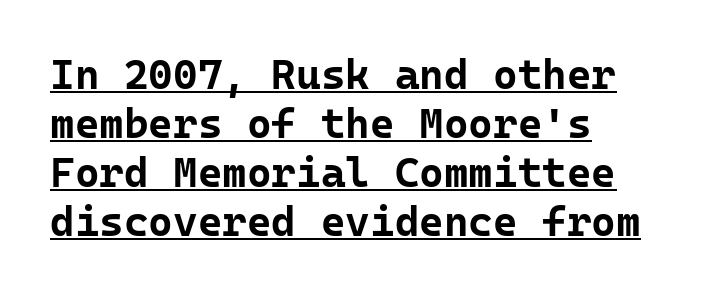
{"serif": "no", "italic": "no", "bold": "yes", "weight": "bold", "width": "normal", "stroke_contrast": "low", "x_height": "medium", "monospaced": "yes", "underline": "yes", "align": "left", "line_spacing_ratio": 1.17, "letter_spacing": "normal", "letter_spacing_em": 0.0, "glyph_px": 42}
